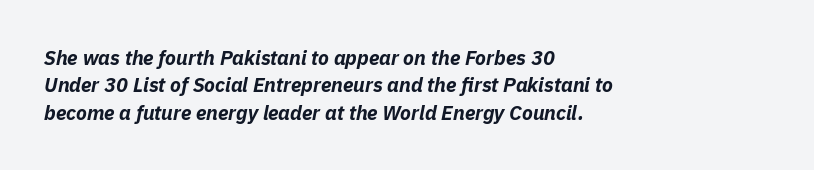
Q: Is the text bold? A: Yes.
Q: Is the text italic (slanted)? A: Yes, it leans right by about 11 degrees.
Q: Is the text underlined? A: No.
Q: How is the paragraph aligned? A: Left-aligned.
Q: Is the spacing between letters normal or unusually wide? A: Normal.
Q: Is the spacing between lines tight, normal or loose? A: Normal.
